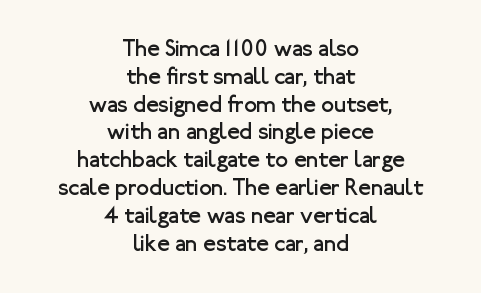
{"italic": "no", "bold": "no", "underline": "no", "align": "center", "line_spacing_ratio": 1.21, "letter_spacing": "normal", "letter_spacing_em": 0.0, "glyph_px": 23}
